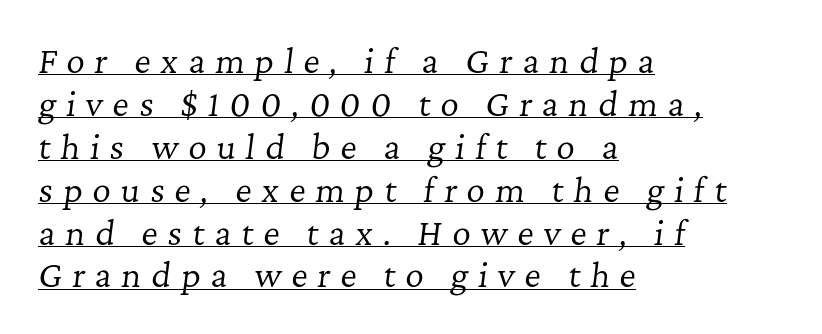
Note the varied advance widths — an 'i' is clearly narrower than an 'm'. Unlike a clean sans, this face finishes its strokes with serifs. A continuous stroke trails under the words, as in a hyperlink. This rendering widens character spacing well past its baseline value. Does the copy run flush right? No — it runs flush left. Is this a heavy cut? Hardly; it is regular or lighter.
